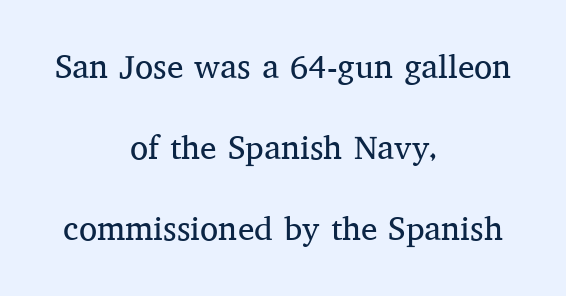
Q: Is the text bold? A: No.
Q: Is the text italic (slanted)? A: No, it is upright.
Q: Is the typeface a serif or a sans-serif typeface? A: Serif.
Q: Is the text underlined? A: No.
Q: How is the paragraph aligned? A: Centered.
Q: Is the spacing between letters normal or unusually wide? A: Normal.
Q: Is the spacing between lines tight, normal or loose? A: Loose.
Q: Width (condensed, normal, or wide)? A: Normal.
Q: Stroke contrast? A: Medium.
Q: x-height? A: Medium.
Q: Monospaced? A: No.
